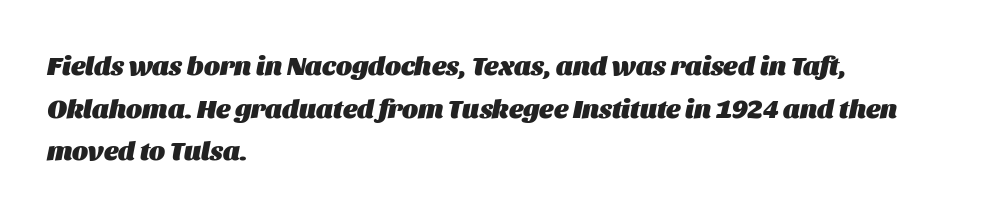
{"italic": "yes", "lean": "right", "slant_degrees": 11, "bold": "yes", "underline": "no", "align": "left", "line_spacing": "normal", "line_spacing_ratio": 1.58, "letter_spacing": "normal", "letter_spacing_em": 0.0, "glyph_px": 27}
